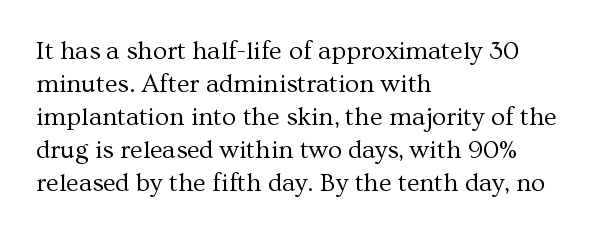
When letters stand straight like this, we call the style roman or upright. These lines sit exactly where default settings would place them. Students, note that the glyphs here touch the page at normal intervals. The passage shown is not bold in any degree. In CSS terms this would be text-align: left. Underlining? Definitely not there.
